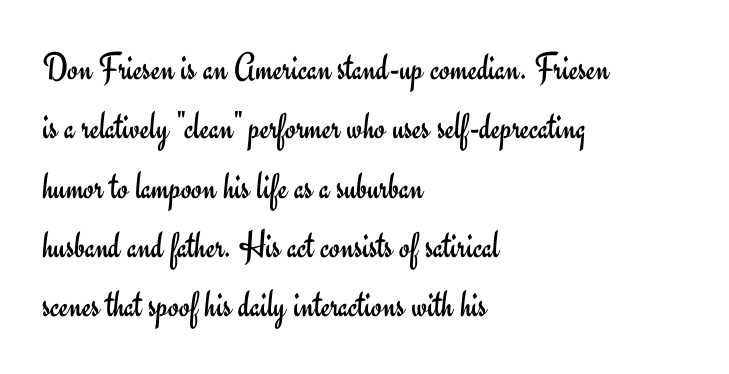
Short note: letters normally spaced. The rag falls on the right side of this text block. The rendering uses a moderate line-height, typical for paragraphs. Serif or sans? Sans — the stroke terminals are bare.
